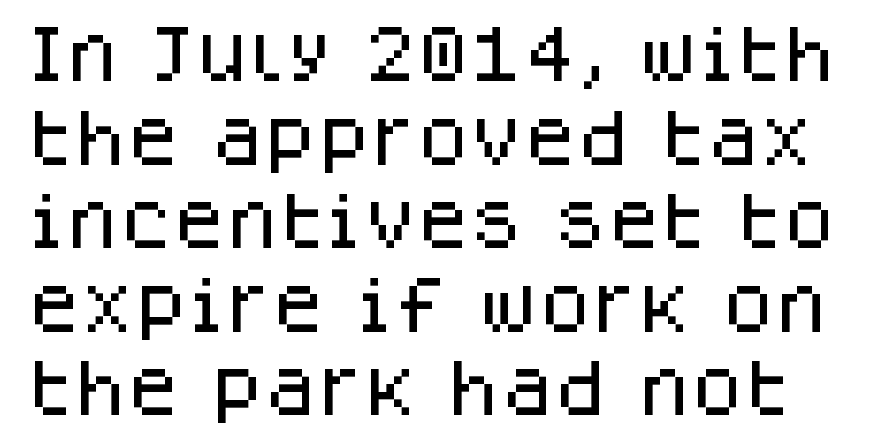
The rendering uses a moderate line-height, typical for paragraphs. Note the varied advance widths — an 'i' is clearly narrower than an 'm'. A typesetter would label this face a sans. Ascenders rise straight up at ninety degrees. The tracking reads as untouched default to a designer's eye. The area under the type is left untouched.
